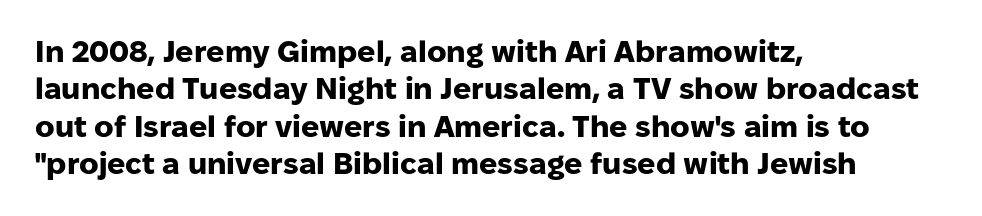
Strokes here are thick enough to call this a true bold. Compared with a centered layout, this one pins lines to the left instead. Examine the stroke ends and you'll find no serifs. Vertical spacing — default.
